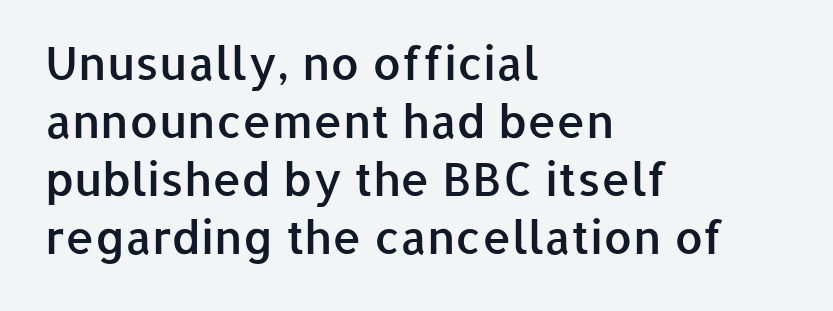
Q: Is the text bold? A: Semi-bold.
Q: Is the text italic (slanted)? A: No, it is upright.
Q: Is the typeface a serif or a sans-serif typeface? A: Sans-serif.
Q: Is the text underlined? A: No.
Q: How is the paragraph aligned? A: Left-aligned.
Q: Is the spacing between letters normal or unusually wide? A: Normal.
Q: Is the spacing between lines tight, normal or loose? A: Normal.
Q: Width (condensed, normal, or wide)? A: Normal.
Q: Stroke contrast? A: Low.
Q: x-height? A: Medium.
Q: Monospaced? A: No.
